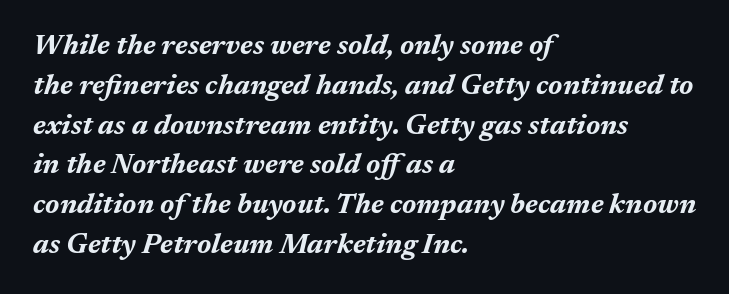
The image shows 28 px bold type, italic (leaning right); set left-aligned, normal line spacing (1.42x), normal letter spacing, not underlined; medium stroke contrast and a medium x-height.
